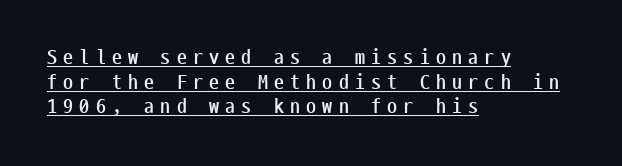
What stands out about the letter spacing? Its width — letters are far apart. Chunky letters — that's bold for sure. This sample carries an underscore along the baseline area. This is the regular roman posture of the typeface. Caption: multi-line text, flush left, ragged right.
